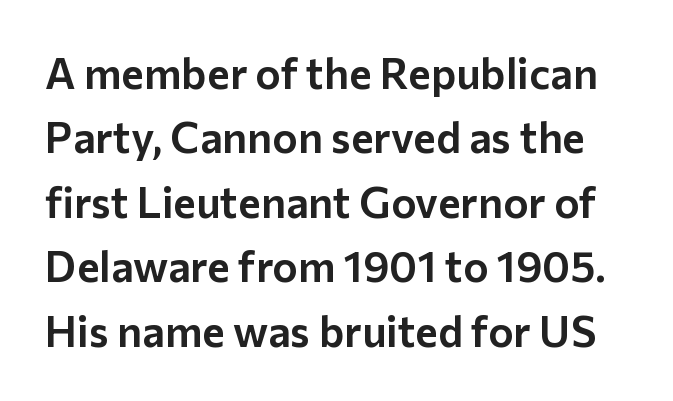
The image shows 43 px sans-serif type, upright; set normal line spacing (1.5x), normal letter spacing, not underlined; low stroke contrast and a medium x-height.
